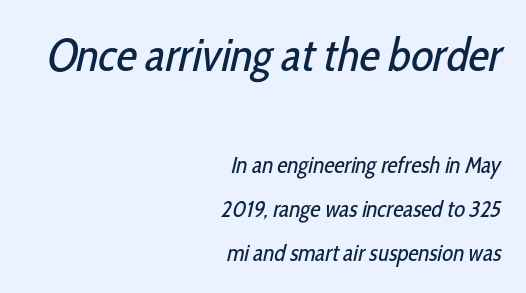
The characters are drawn with everyday or finer stroke widths. Students, observe: this is what heavily led, spacious text looks like. Looks like regular typesetting: each glyph gets only the width it needs. Character size in the leading block exceeds that of the trailing block. Each line ends at the same right margin while the left side varies.
